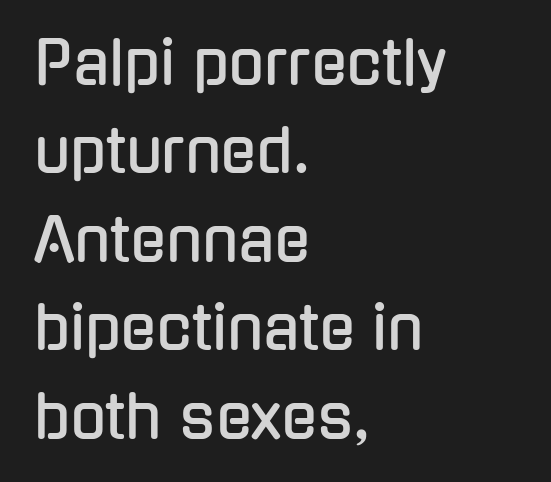
Q: Is the text italic (slanted)? A: No, it is upright.
Q: Is the typeface a serif or a sans-serif typeface? A: Sans-serif.
Q: Is the text underlined? A: No.
Q: How is the paragraph aligned? A: Left-aligned.
Q: Is the spacing between letters normal or unusually wide? A: Normal.
Q: Is the spacing between lines tight, normal or loose? A: Normal.
Q: Width (condensed, normal, or wide)? A: Condensed.
Q: Stroke contrast? A: Low.
Q: x-height? A: Medium.
Q: Monospaced? A: No.
